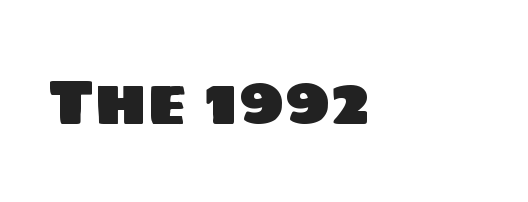
Q: Is the typeface a serif or a sans-serif typeface? A: Sans-serif.
Q: Is the text underlined? A: No.
Q: How is the paragraph aligned? A: Left-aligned.
Q: Is the spacing between letters normal or unusually wide? A: Normal.
Q: Width (condensed, normal, or wide)? A: Normal.
Q: Stroke contrast? A: Low.
Q: x-height? A: Large.
Q: Monospaced? A: No.
